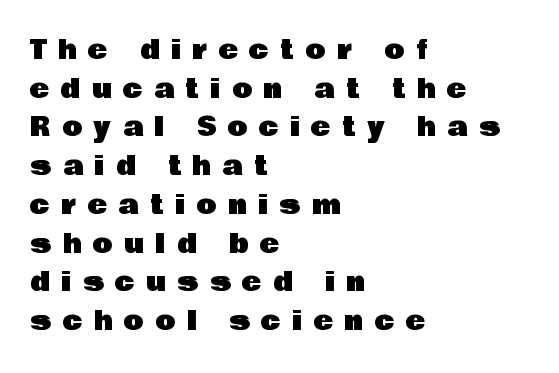
{"italic": "no", "underline": "no", "align": "left", "line_spacing": "normal", "line_spacing_ratio": 1.49, "letter_spacing": "wide", "letter_spacing_em": 0.45, "glyph_px": 26}
